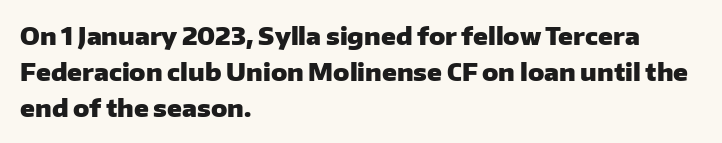
The image shows 24 px bold type, upright; set left-aligned, normal line spacing (1.5x), normal letter spacing, not underlined.
